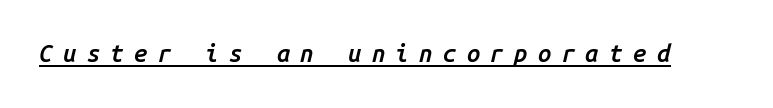
Q: Is the text bold? A: Semi-bold.
Q: Is the text italic (slanted)? A: Yes, it leans right by about 14 degrees.
Q: Is the text underlined? A: Yes.
Q: Is the spacing between letters normal or unusually wide? A: Unusually wide.
